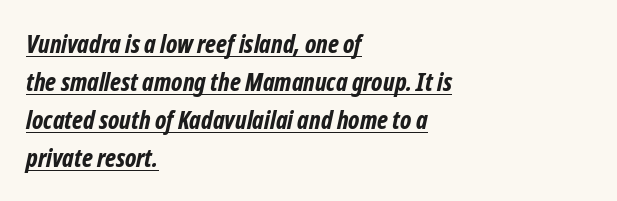
Leading: standard. Descenders here cross a horizontal rule under the line. In CSS terms this would be text-align: left. Its strokes are broad and dark, the hallmark of bold type. Honestly, the letter spacing is just normal — you wouldn't notice it.
